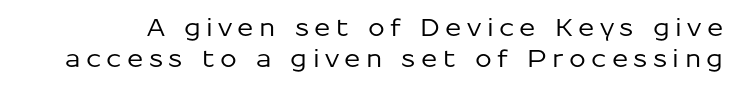
{"italic": "no", "underline": "no", "line_spacing": "normal", "line_spacing_ratio": 1.31, "letter_spacing": "wide", "letter_spacing_em": 0.22, "glyph_px": 24}
